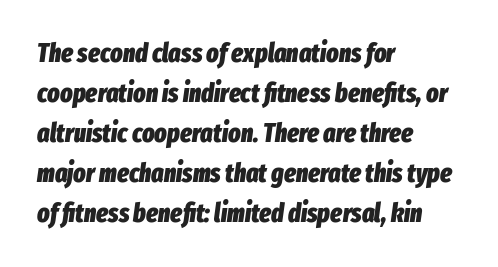
Q: Is the text bold? A: Yes.
Q: Is the text italic (slanted)? A: Yes, it leans right by about 8 degrees.
Q: Is the text underlined? A: No.
Q: How is the paragraph aligned? A: Left-aligned.
Q: Is the spacing between letters normal or unusually wide? A: Normal.
Q: Is the spacing between lines tight, normal or loose? A: Normal.
